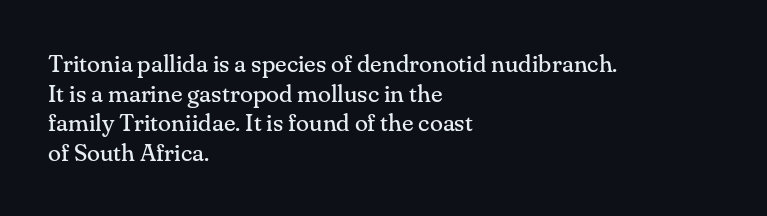
Q: Is the text bold? A: No.
Q: Is the text italic (slanted)? A: No, it is upright.
Q: Is the text underlined? A: No.
Q: How is the paragraph aligned? A: Left-aligned.
Q: Is the spacing between letters normal or unusually wide? A: Normal.
